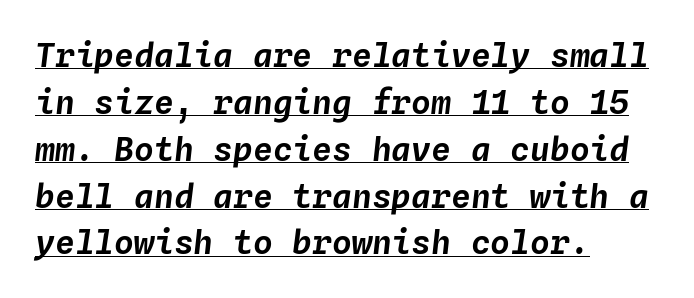
Q: Is the text italic (slanted)? A: Yes, it leans right by about 4 degrees.
Q: Is the text underlined? A: Yes.
Q: How is the paragraph aligned? A: Left-aligned.
Q: Is the spacing between letters normal or unusually wide? A: Normal.
Q: Is the spacing between lines tight, normal or loose? A: Normal.
Q: Width (condensed, normal, or wide)? A: Normal.
Q: Stroke contrast? A: Low.
Q: x-height? A: Medium.
Q: Monospaced? A: Yes.
